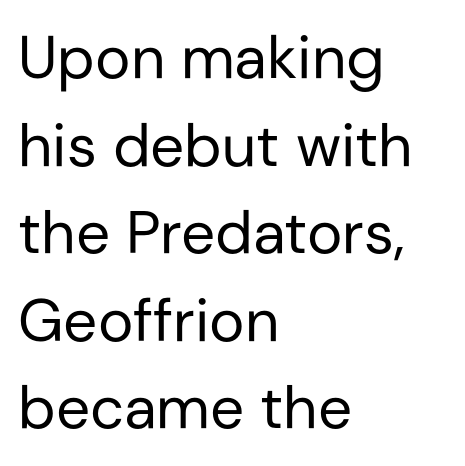
Any mark beneath the type? The region is blank. Ordinary non-slanted type is in use. Stroke terminals: plain, sans-serif. The weight tops out at a normal text grade. Every row of glyphs begins at an identical x-position on the left. The rendering uses a moderate line-height, typical for paragraphs.
